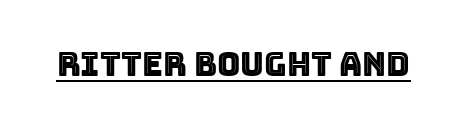
The image shows 32 px text type, upright; set normal letter spacing, underlined; a large x-height.
